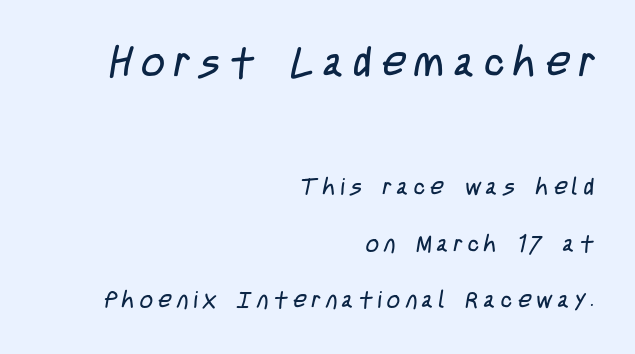
Q: Is the text bold? A: No.
Q: Is the typeface a serif or a sans-serif typeface? A: Sans-serif.
Q: Is the text underlined? A: No.
Q: How is the paragraph aligned? A: Right-aligned.
Q: Is the spacing between letters normal or unusually wide? A: Unusually wide.
Q: Is the spacing between lines tight, normal or loose? A: Loose.
Q: Which block of text is set in a larger size, the first (top) or the second (bottom)? A: The first (top) one.
Q: Width (condensed, normal, or wide)? A: Condensed.
Q: Stroke contrast? A: Low.
Q: x-height? A: Large.
Q: Monospaced? A: No.
